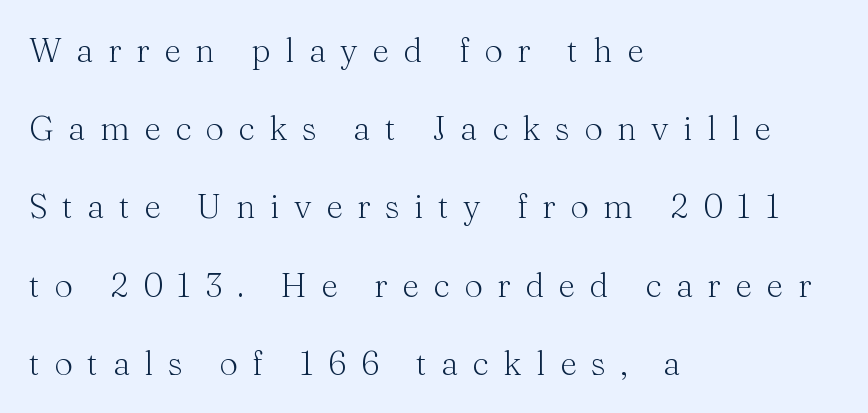
Do the letters lean? They stand straight. These lines are composed in type with serifs. Stems and bowls with no extra thickness — not bold. Proportional: the letters do not fall into vertical columns. Short note: letters widely spaced. Quick note: interline space is abundant.
